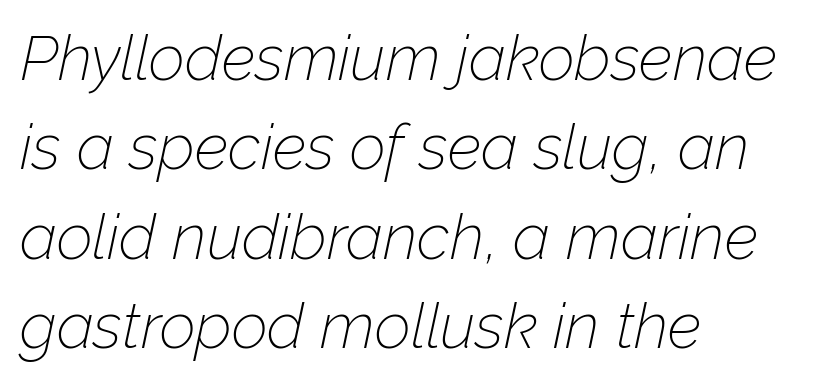
The letterforms sit shoulder to shoulder at normal distance. Varying glyph widths throughout — classic text-font behaviour. Ink coverage per letter is moderate at most. The foot of each line stays bare and open. Layout note: lines flush left.
